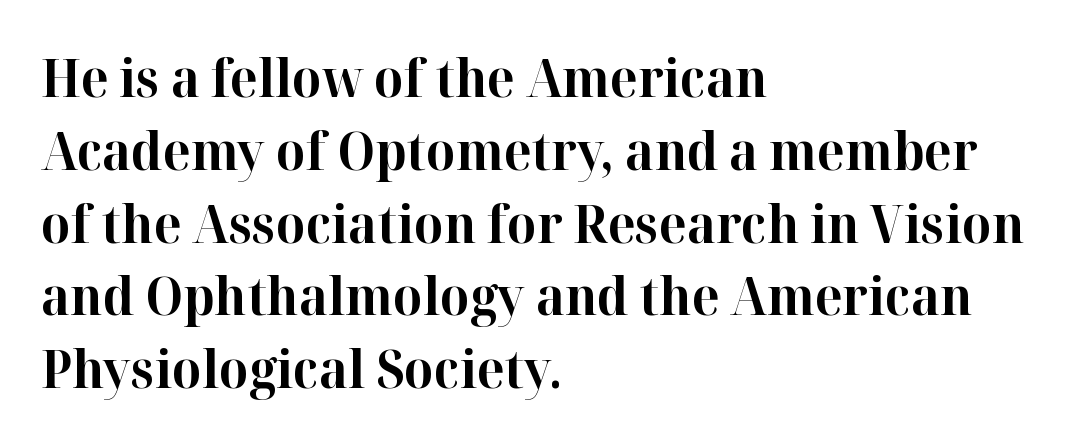
{"serif": "yes", "italic": "no", "bold": "yes", "weight": "bold", "width": "normal", "stroke_contrast": "high", "x_height": "medium", "monospaced": "no", "underline": "no", "align": "left", "line_spacing": "normal", "line_spacing_ratio": 1.4, "letter_spacing": "normal", "letter_spacing_em": 0.0, "glyph_px": 52}
